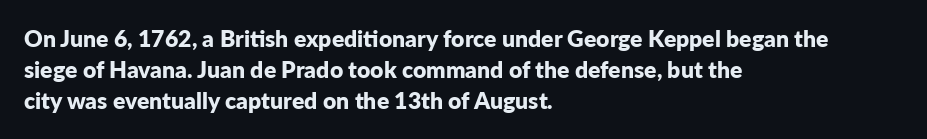
Caption: bold face, heavy strokes. Compared with typical body copy, the letter spacing here is the same. Line starts are locked; line ends wander. The axis of the letterforms is exactly vertical.
